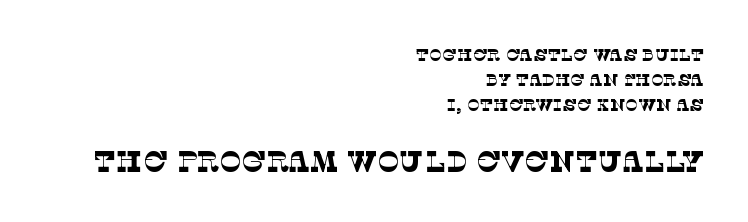
Reading top to bottom, the characters get bigger at the block break. This is not heavy type; no bold has been used. Character widths vary here, with narrow letters taking less room than wide ones. How are the letters spaced? Ordinarily, with no added tracking. Where is the straight margin? On the right.
